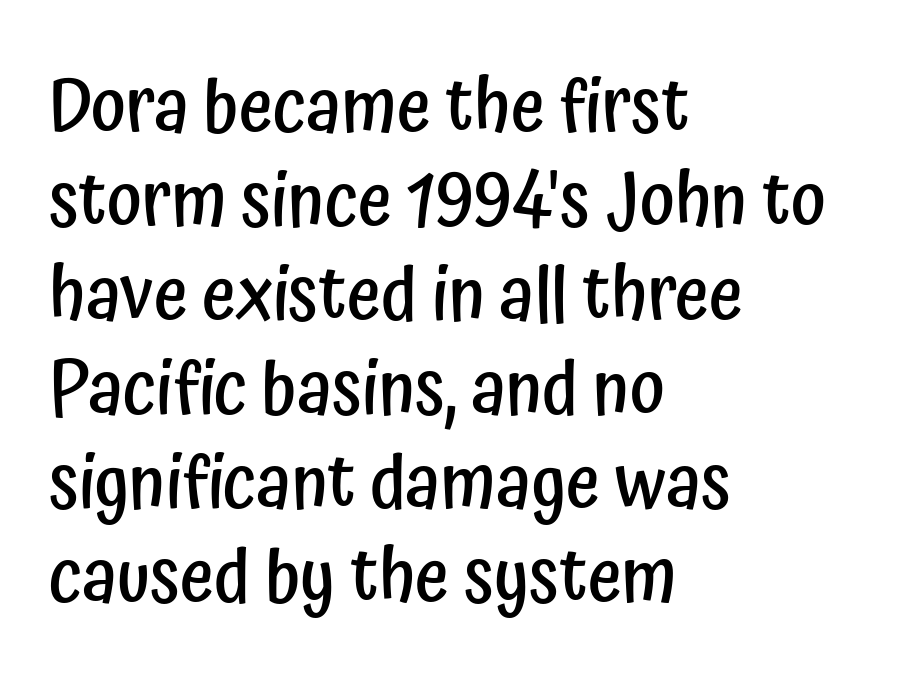
The font is running at a semibold setting, under full bold. A typesetter would call this leading conventional body-copy spacing. No extra tracking has been applied to these lines. Does the copy run flush right? No — it runs flush left.
